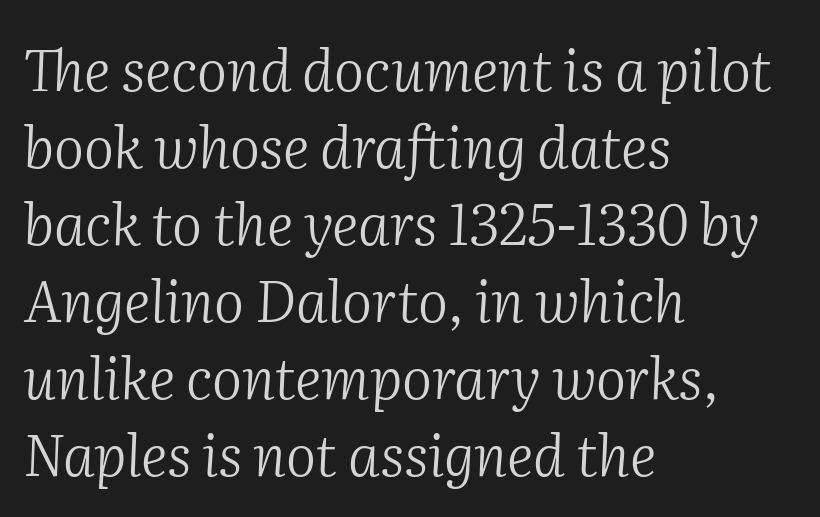
The image shows 57 px light serif type, italic (leaning right); set left-aligned, normal line spacing (1.35x), normal letter spacing, not underlined; medium stroke contrast and a medium x-height.
